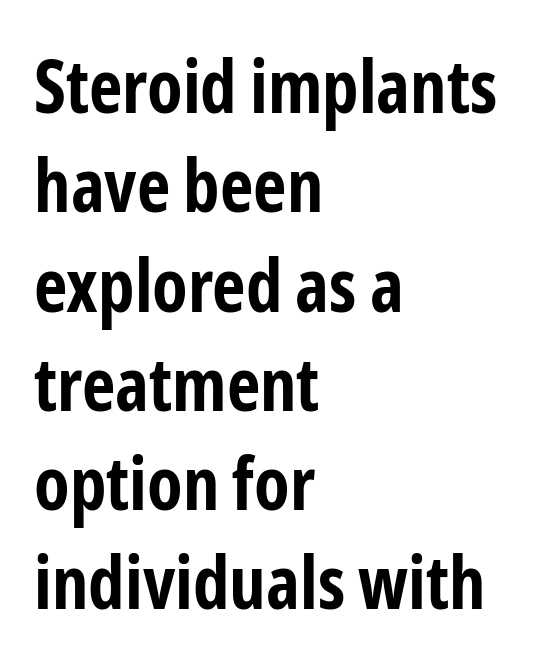
{"serif": "no", "italic": "no", "bold": "yes", "weight": "bold", "width": "condensed", "stroke_contrast": "low", "x_height": "medium", "monospaced": "no", "underline": "no", "align": "left", "line_spacing": "normal", "line_spacing_ratio": 1.36, "letter_spacing": "normal", "letter_spacing_em": 0.0, "glyph_px": 73}
